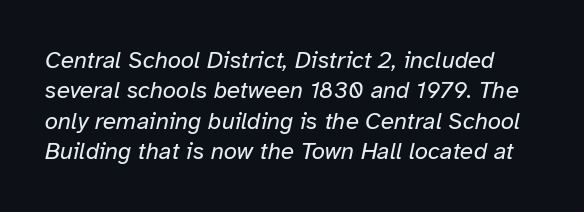
Q: Is the text bold? A: No.
Q: Is the text italic (slanted)? A: Yes, it leans right by about 12 degrees.
Q: Is the text underlined? A: No.
Q: Is the spacing between letters normal or unusually wide? A: Normal.
Q: Is the spacing between lines tight, normal or loose? A: Normal.
